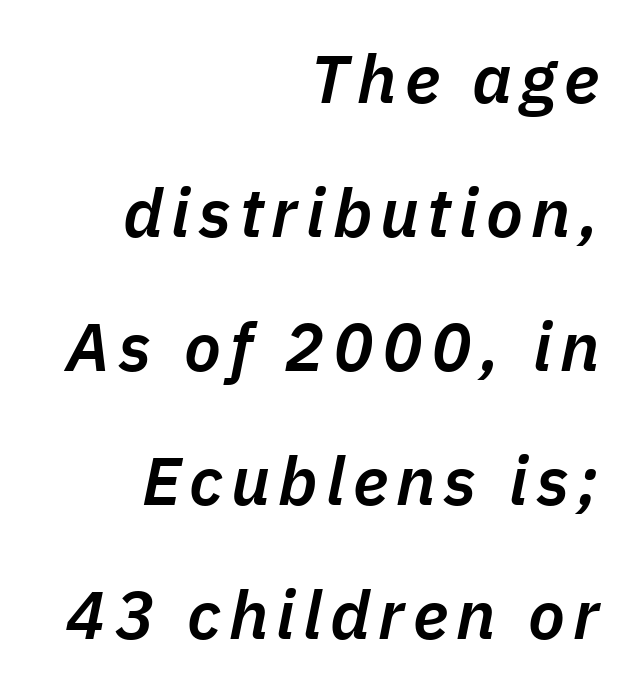
{"italic": "yes", "lean": "right", "slant_degrees": 11, "bold": "semi", "weight": "semibold", "width": "normal", "stroke_contrast": "low", "x_height": "medium", "monospaced": "no", "underline": "no", "align": "right", "line_spacing": "loose", "line_spacing_ratio": 1.97, "glyph_px": 68}
